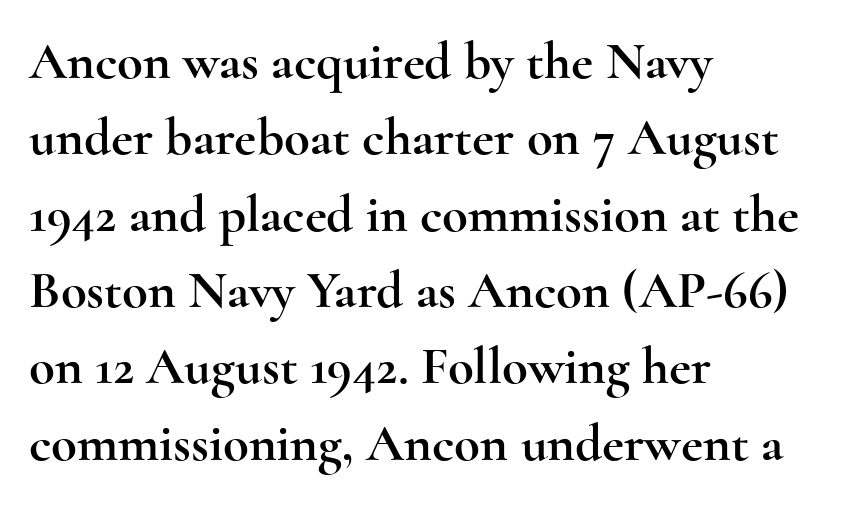
Horizontal alignment here is leftward, the default for most running prose. The space beneath each line is pristine and unruled. No extra tracking has been applied to these lines. Each letter's strokes conclude with small projecting serifs. Each new line begins a customary step beneath the previous one. Proportional: the letters do not fall into vertical columns.
